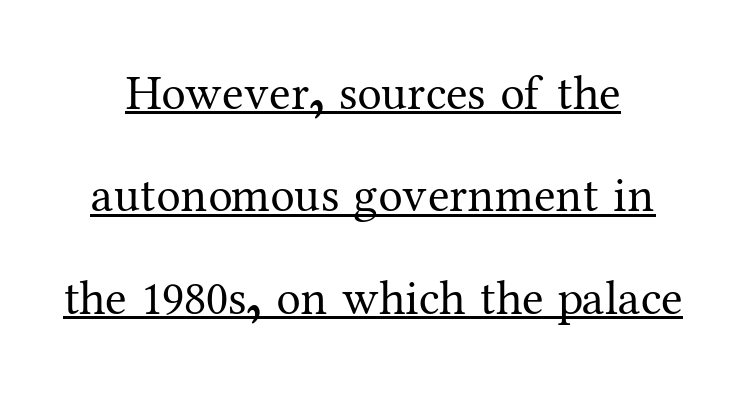
The image shows 49 px regular-weight serif type, upright; set loose line spacing (2.09x), normal letter spacing, underlined; medium stroke contrast and a medium x-height.
